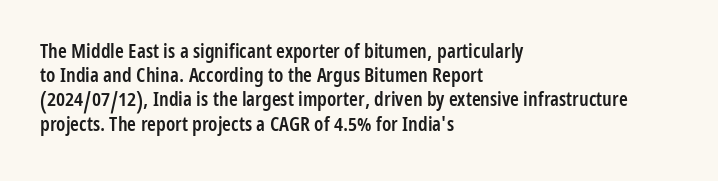
The image shows 20 px text type, upright; set left-aligned, line spacing 1.21x, normal letter spacing, not underlined.
